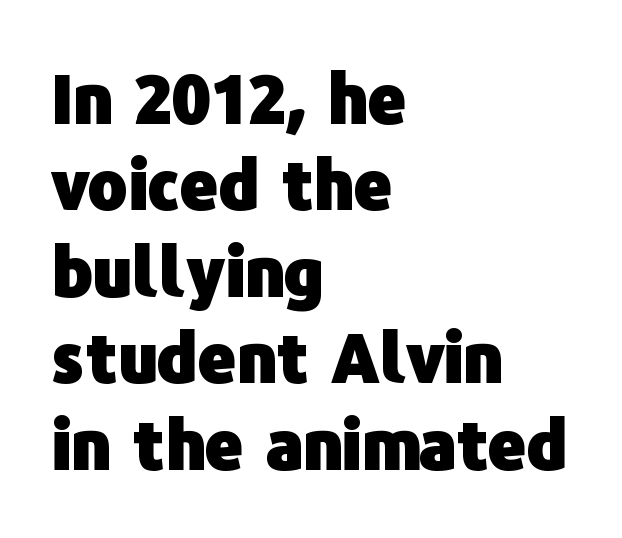
Honestly, the letter spacing is just normal — you wouldn't notice it. Notice how the stems are strictly vertical — no italics here. Plain, unruled lines of type. This block has exactly the height ordinary leading produces. Proportional: the letters do not fall into vertical columns.
